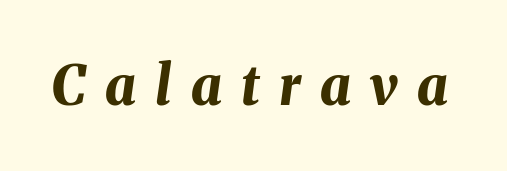
Looks like regular typesetting: each glyph gets only the width it needs. Any mark beneath the type? The region is blank. The glyphs look as if they've been sheared to an angle. This sample uses expanded letter spacing, leaving extra air between glyphs.
